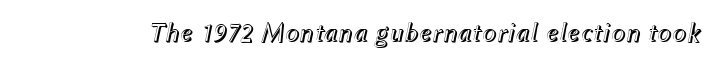
In terms of letterspacing, this is plain default setting. The glyphs are unaccompanied by any horizontal stroke below them. The text carries the slant typical of an italic or oblique font.
